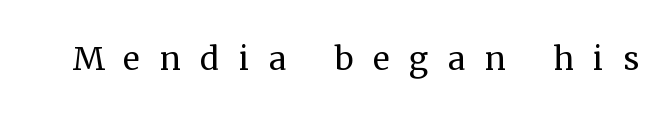
The image shows 43 px regular-weight serif type, upright; set unusually wide letter spacing (+0.45 em), not underlined; medium stroke contrast and a medium x-height.
